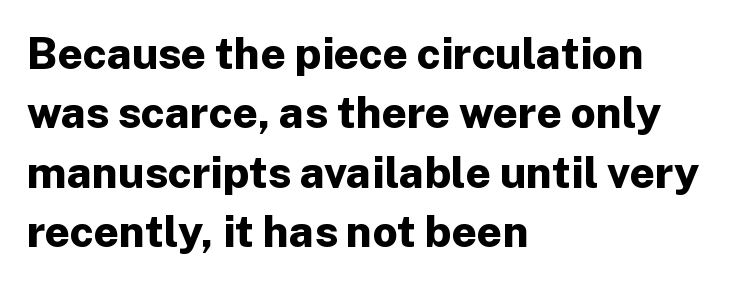
{"serif": "no", "italic": "no", "bold": "yes", "weight": "bold", "width": "normal", "stroke_contrast": "low", "x_height": "medium", "monospaced": "no", "underline": "no", "align": "left", "line_spacing": "normal", "line_spacing_ratio": 1.35, "letter_spacing": "normal", "letter_spacing_em": 0.0, "glyph_px": 44}
